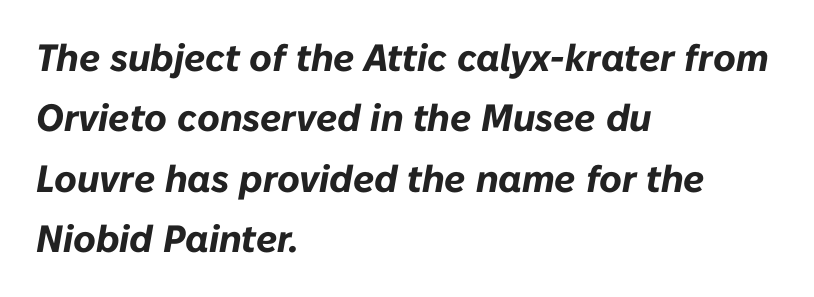
The image shows 38 px bold type, italic (leaning right); set left-aligned, normal line spacing (1.59x), normal letter spacing, not underlined; low stroke contrast and a medium x-height.
